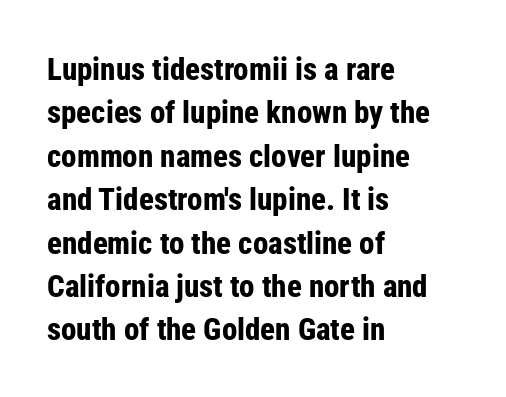
Serif or sans? Sans — the stroke terminals are bare. The letters are bold, with thick, heavy strokes. Honestly, there is no underline to notice here at all. You could call the tracking neutral — neither tight nor loose.
